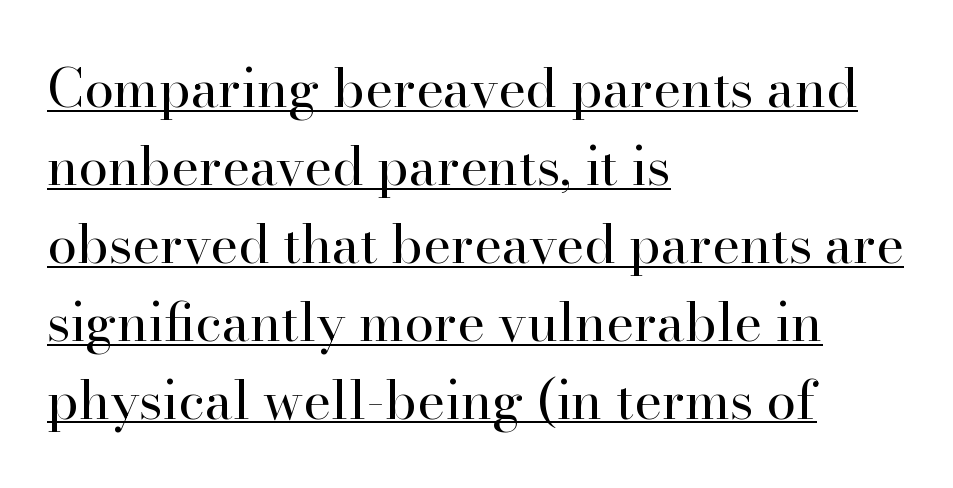
Q: Is the text bold? A: No.
Q: Is the text italic (slanted)? A: No, it is upright.
Q: Is the typeface a serif or a sans-serif typeface? A: Serif.
Q: Is the text underlined? A: Yes.
Q: How is the paragraph aligned? A: Left-aligned.
Q: Is the spacing between letters normal or unusually wide? A: Normal.
Q: Is the spacing between lines tight, normal or loose? A: Normal.
Q: Width (condensed, normal, or wide)? A: Normal.
Q: Stroke contrast? A: High.
Q: x-height? A: Small.
Q: Monospaced? A: No.
